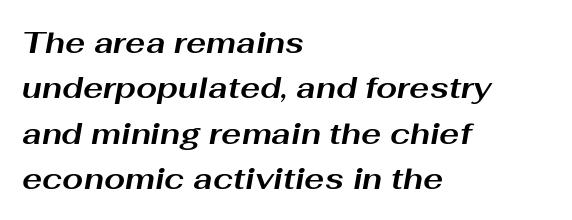
{"italic": "yes", "lean": "right", "slant_degrees": 10, "bold": "yes", "weight": "bold", "width": "wide", "stroke_contrast": "medium", "x_height": "medium", "monospaced": "no", "underline": "no", "align": "left", "line_spacing": "normal", "line_spacing_ratio": 1.51, "letter_spacing": "normal", "letter_spacing_em": 0.0, "glyph_px": 30}
